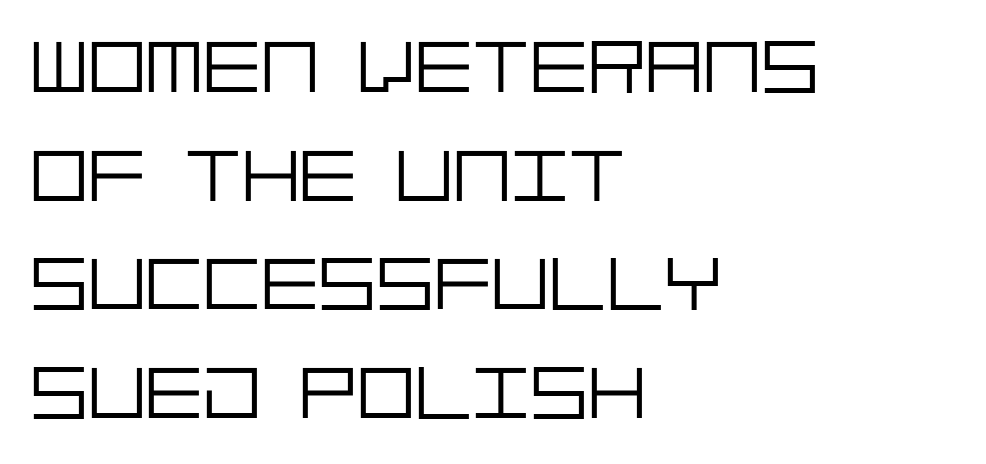
The baseline area is clear. The typeface has the unassuming heft of standard copy or less. No italicization has been applied; the sample stays upright. The vertical gap from one line to the next is medium. The typeface chosen for these lines omits serifs. Does the copy run flush right? No — it runs flush left.
